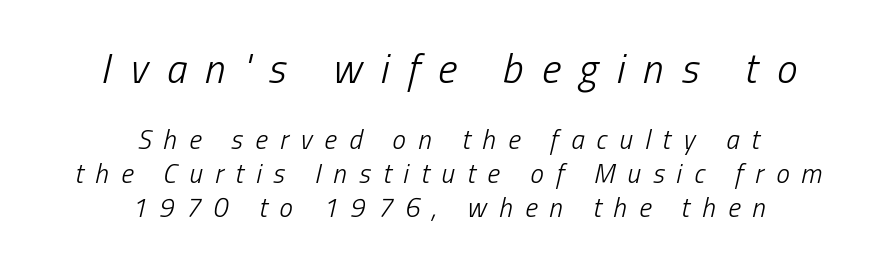
Q: Is the text bold? A: No.
Q: Is the text italic (slanted)? A: Yes, it leans right by about 13 degrees.
Q: Is the text underlined? A: No.
Q: How is the paragraph aligned? A: Centered.
Q: Is the spacing between letters normal or unusually wide? A: Unusually wide.
Q: Is the spacing between lines tight, normal or loose? A: Normal.
Q: Which block of text is set in a larger size, the first (top) or the second (bottom)? A: The first (top) one.
Q: Width (condensed, normal, or wide)? A: Condensed.
Q: Stroke contrast? A: Low.
Q: x-height? A: Medium.
Q: Monospaced? A: No.
